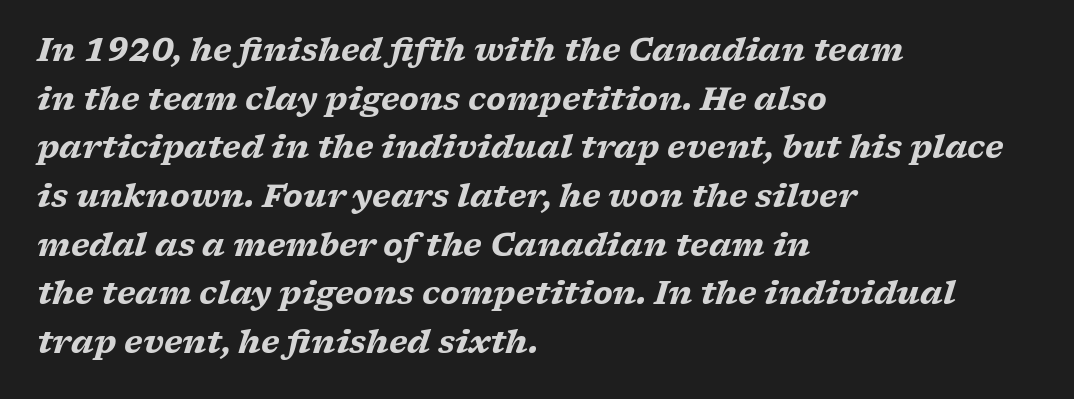
The image shows 31 px heavy, wide serif type, italic (leaning right); set left-aligned, normal line spacing (1.57x), normal letter spacing, not underlined; low stroke contrast and a medium x-height.
